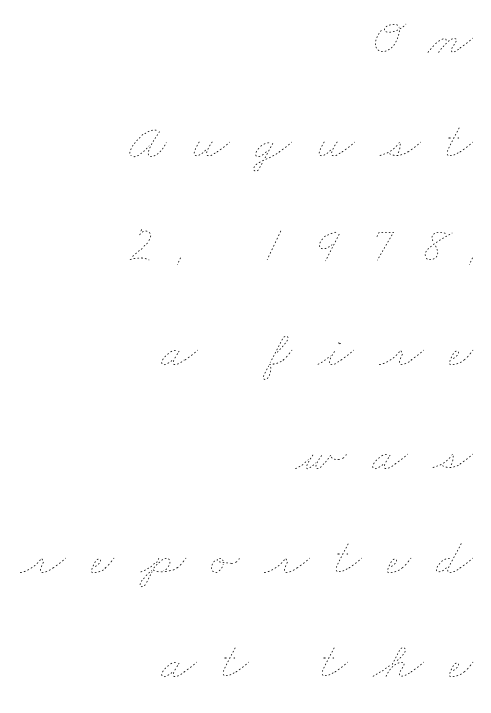
Q: Is the text bold? A: No.
Q: Is the text underlined? A: No.
Q: How is the paragraph aligned? A: Right-aligned.
Q: Is the spacing between letters normal or unusually wide? A: Unusually wide.
Q: Is the spacing between lines tight, normal or loose? A: Loose.
Q: Width (condensed, normal, or wide)? A: Wide.
Q: Stroke contrast? A: Low.
Q: x-height? A: Small.
Q: Monospaced? A: No.
